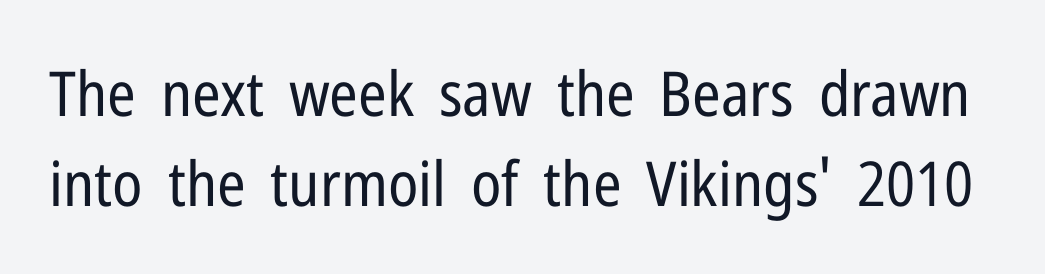
Q: Is the text bold? A: No.
Q: Is the text italic (slanted)? A: No, it is upright.
Q: Is the typeface a serif or a sans-serif typeface? A: Sans-serif.
Q: Is the text underlined? A: No.
Q: Is the spacing between letters normal or unusually wide? A: Normal.
Q: Is the spacing between lines tight, normal or loose? A: Normal.
Q: Width (condensed, normal, or wide)? A: Condensed.
Q: Stroke contrast? A: Low.
Q: x-height? A: Medium.
Q: Monospaced? A: No.
